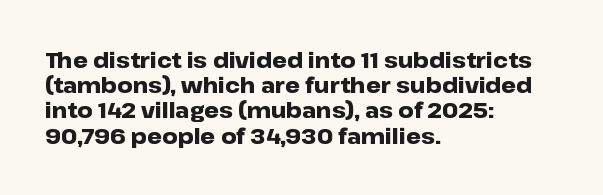
{"italic": "no", "bold": "yes", "underline": "no", "align": "left", "line_spacing_ratio": 1.2, "letter_spacing": "normal", "letter_spacing_em": 0.0, "glyph_px": 21}
